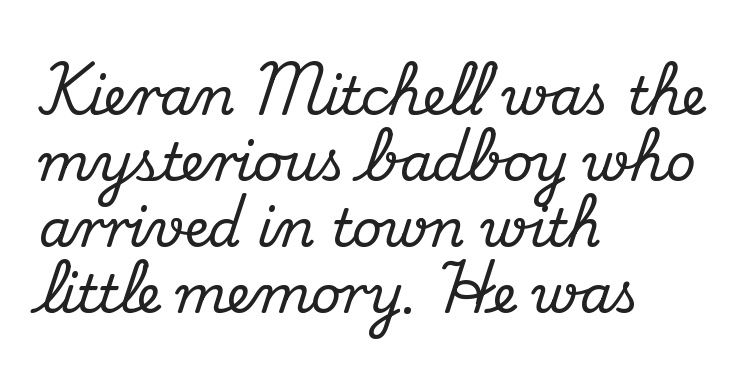
Note the varied advance widths — an 'i' is clearly narrower than an 'm'. Teacher's note: observe the even left margin — that is flush-left alignment. What kind of face is this? One with serifs. Default kerning and tracking; the words read as compact shapes. The strip under each line holds only bare page.
